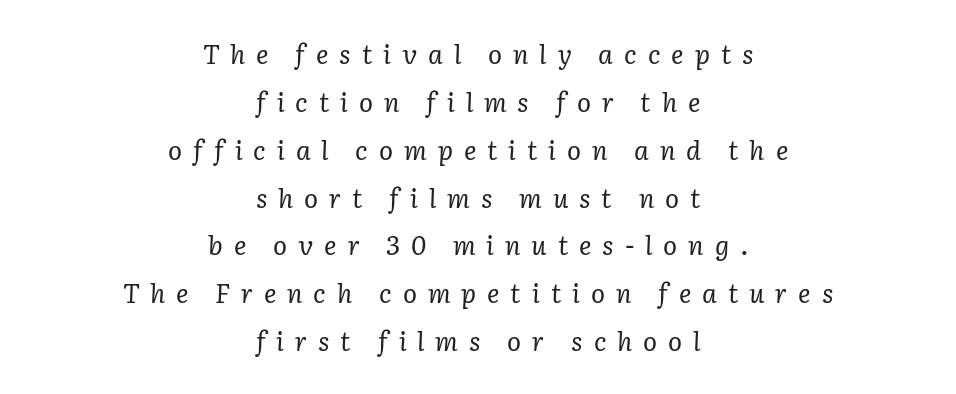
Each stroke keeps to a modest, everyday thickness or less. There's an unmistakable incline to the writing here. The passage shown is not underscored anywhere. Is the letter spacing exaggerated? Yes — the characters are pushed far apart. The compositor balanced each line on the midline.
